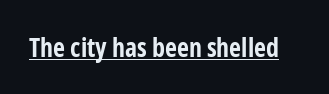
The image shows 26 px bold type, upright; set normal letter spacing, underlined.
